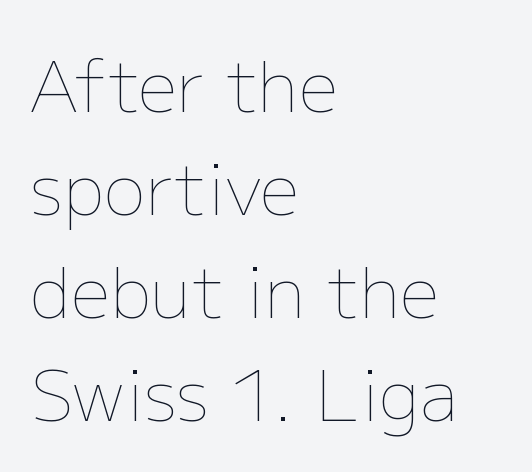
Q: Is the text bold? A: No.
Q: Is the text italic (slanted)? A: No, it is upright.
Q: Is the text underlined? A: No.
Q: How is the paragraph aligned? A: Left-aligned.
Q: Is the spacing between letters normal or unusually wide? A: Normal.
Q: Is the spacing between lines tight, normal or loose? A: Normal.
Q: Width (condensed, normal, or wide)? A: Normal.
Q: Stroke contrast? A: Low.
Q: x-height? A: Medium.
Q: Monospaced? A: No.
